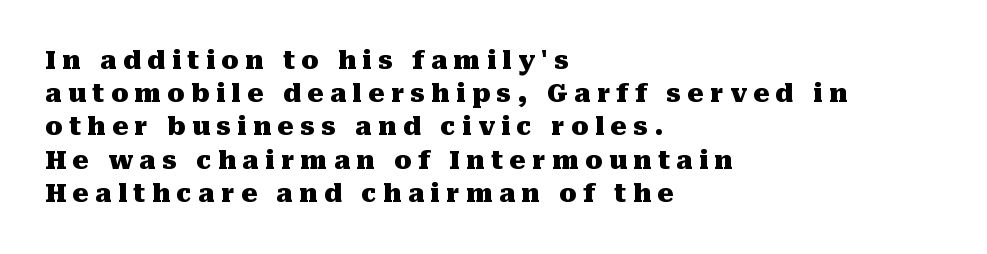
{"italic": "no", "bold": "yes", "underline": "no", "align": "left", "line_spacing": "normal", "line_spacing_ratio": 1.33, "letter_spacing": "wide", "letter_spacing_em": 0.26, "glyph_px": 25}
